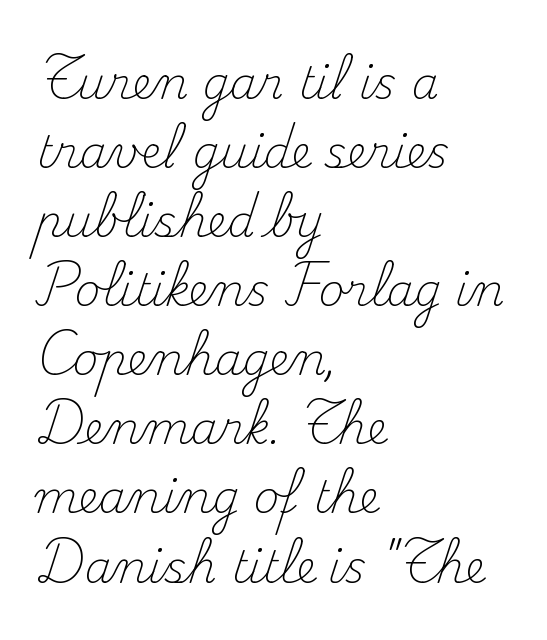
Q: Is the text bold? A: No.
Q: Is the text italic (slanted)? A: Yes.
Q: Is the typeface a serif or a sans-serif typeface? A: Serif.
Q: Is the text underlined? A: No.
Q: How is the paragraph aligned? A: Left-aligned.
Q: Is the spacing between letters normal or unusually wide? A: Normal.
Q: Is the spacing between lines tight, normal or loose? A: Normal.
Q: Width (condensed, normal, or wide)? A: Normal.
Q: Stroke contrast? A: Medium.
Q: x-height? A: Small.
Q: Monospaced? A: No.
